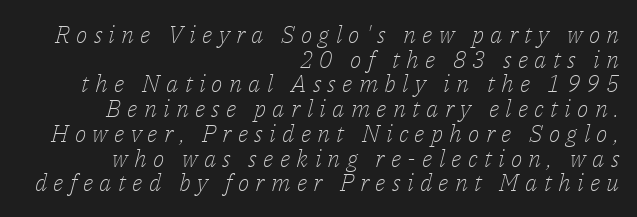
{"italic": "yes", "lean": "right", "slant_degrees": 14, "bold": "no", "underline": "no", "align": "right", "line_spacing": "tight", "line_spacing_ratio": 1.03, "letter_spacing": "wide", "letter_spacing_em": 0.26, "glyph_px": 24}
